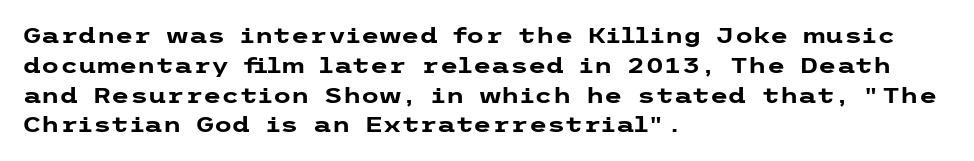
A bare baseline throughout the passage. Heavy-handed strokes throughout: this text is bold. Style check: upright. The setting favours the left margin, as ordinary paragraphs usually do. How are the letters spaced? Ordinarily, with no added tracking.
